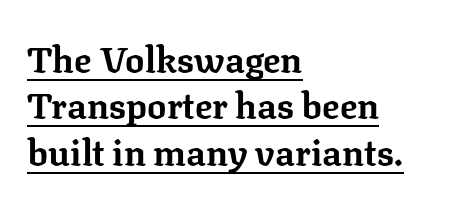
Every letter is thick-stroked: bold, no question. Here the glyphs are tracked normally, forming tight word shapes. A typesetter would call this proportional, since set widths differ per character. The rows are spaced the way most documents space them. Compared with a centered layout, this one pins lines to the left instead.
